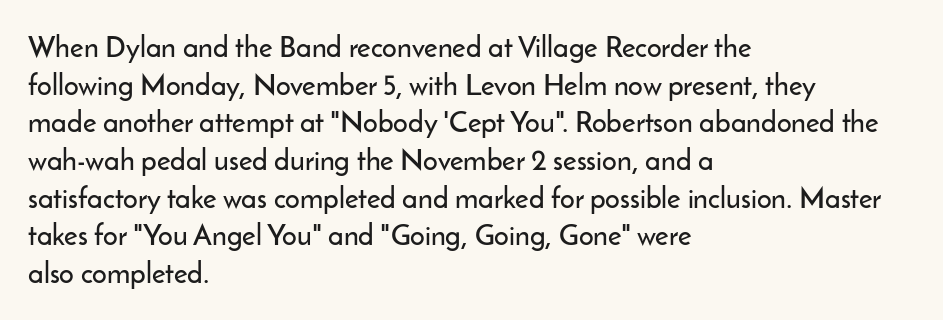
{"serif": "no", "italic": "no", "width": "normal", "stroke_contrast": "low", "x_height": "small", "monospaced": "no", "underline": "no", "align": "left", "line_spacing": "normal", "line_spacing_ratio": 1.3, "letter_spacing": "normal", "letter_spacing_em": 0.0, "glyph_px": 29}
